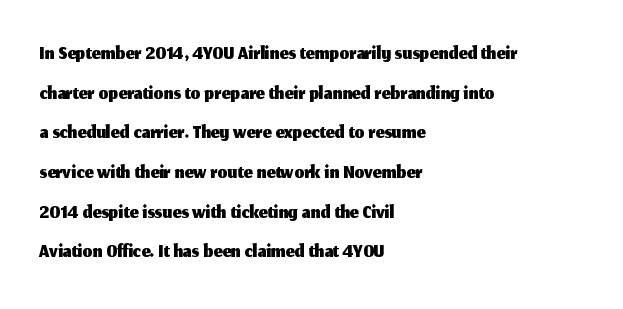
The image shows 31 px sans-serif type, upright; set left-aligned, normal line spacing (1.28x), normal letter spacing, not underlined; medium stroke contrast and a medium x-height.
